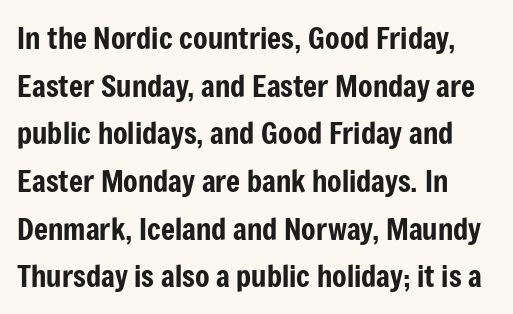
The setting favours the left margin, as ordinary paragraphs usually do. The passage shown stacks its lines at a standard gap. The strip under each line holds only bare page. Examine the stroke ends and you'll find no serifs.
